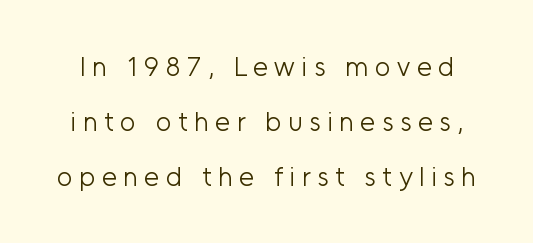
Q: Is the text bold? A: No.
Q: Is the text italic (slanted)? A: No, it is upright.
Q: Is the text underlined? A: No.
Q: Is the spacing between letters normal or unusually wide? A: Unusually wide.
Q: Is the spacing between lines tight, normal or loose? A: Loose.
